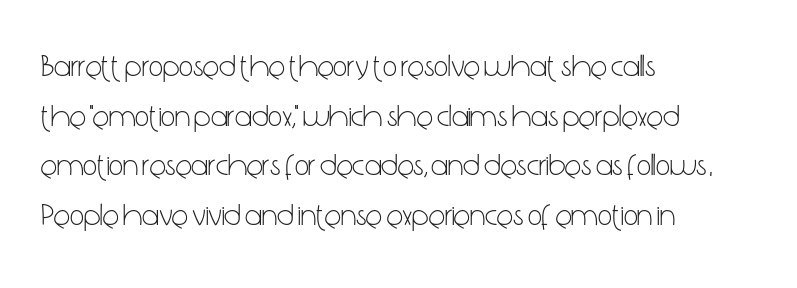
Q: Is the text bold? A: No.
Q: Is the text italic (slanted)? A: No, it is upright.
Q: Is the typeface a serif or a sans-serif typeface? A: Sans-serif.
Q: Is the text underlined? A: No.
Q: How is the paragraph aligned? A: Left-aligned.
Q: Is the spacing between letters normal or unusually wide? A: Normal.
Q: Is the spacing between lines tight, normal or loose? A: Normal.
Q: Width (condensed, normal, or wide)? A: Condensed.
Q: Stroke contrast? A: Low.
Q: x-height? A: Medium.
Q: Monospaced? A: No.
